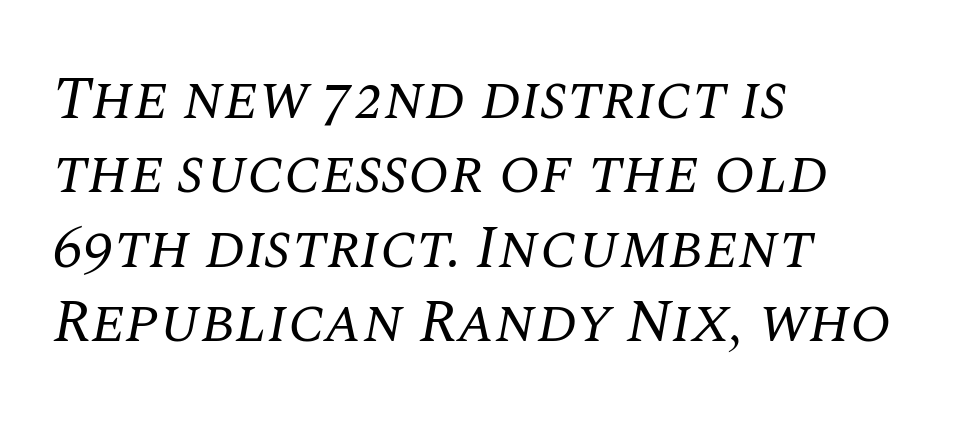
Style check: oblique. Is this a fixed-width face? No — the glyphs have proportional, varying widths. The baseline area is clear. Teacher's note: observe the even left margin — that is flush-left alignment.
